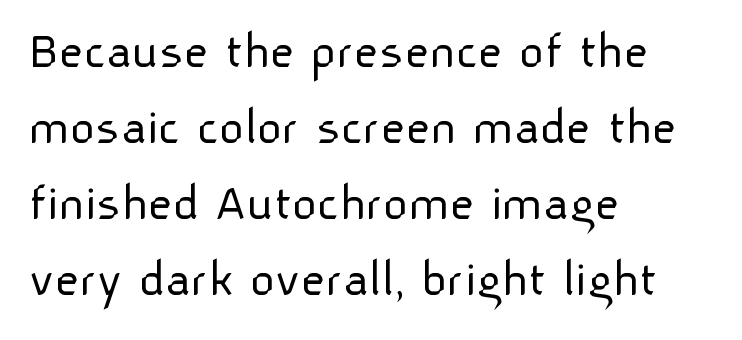
The words here are not underlined. Left-aligned paragraph, ragged on the right. Unbolded letterforms with no extra heft. Between one letter and the next there's only the usual sliver of space.
